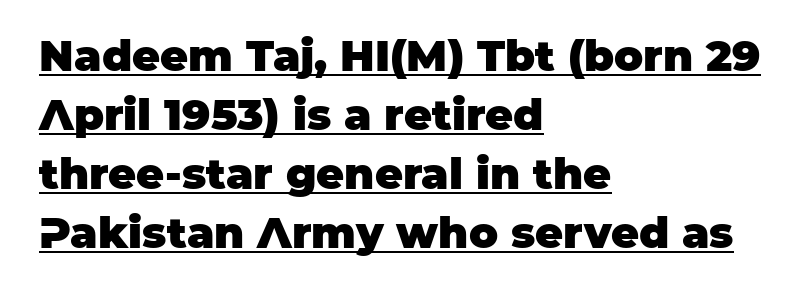
No italicization has been applied; the sample stays upright. The font is running at its bold setting. In terms of letterform style, serifs are entirely absent. If you drew a ruler down the left edge, every line would touch it. Here the designer chose a conventional face with non-uniform glyph widths. Line spacing here is normal.
